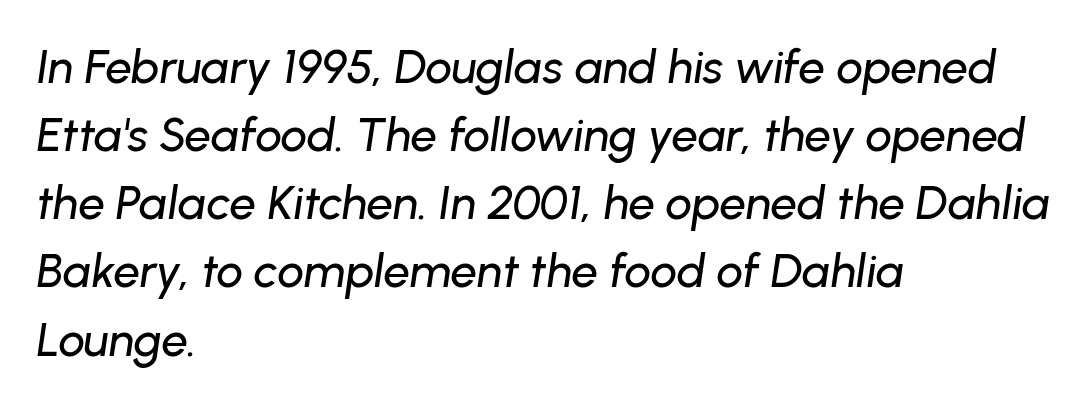
Slant detected: the letters are inclined. Do the characters align in a grid? No, the font is proportional. Standard letterfit; no display-style spreading of the glyphs. Underlining? Definitely not there. Does the leading feel generous? No, just average.
